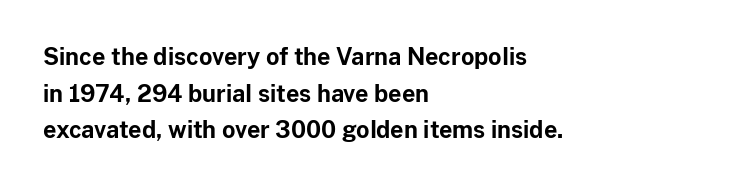
The image shows 23 px bold type, upright; set left-aligned, normal line spacing (1.59x), normal letter spacing, not underlined.
